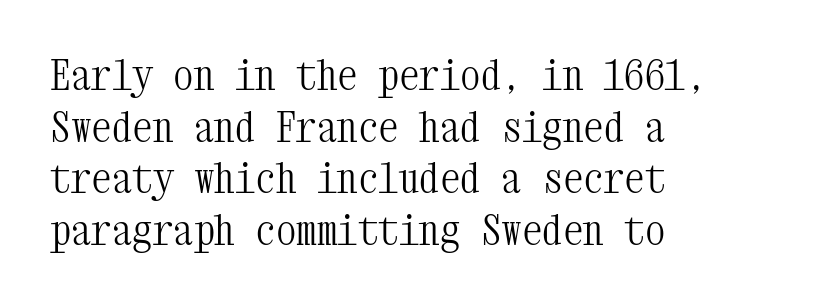
The image shows 41 px light, condensed serif type, upright, monospaced; set left-aligned, normal line spacing (1.26x), normal letter spacing, not underlined; medium stroke contrast and a medium x-height.
